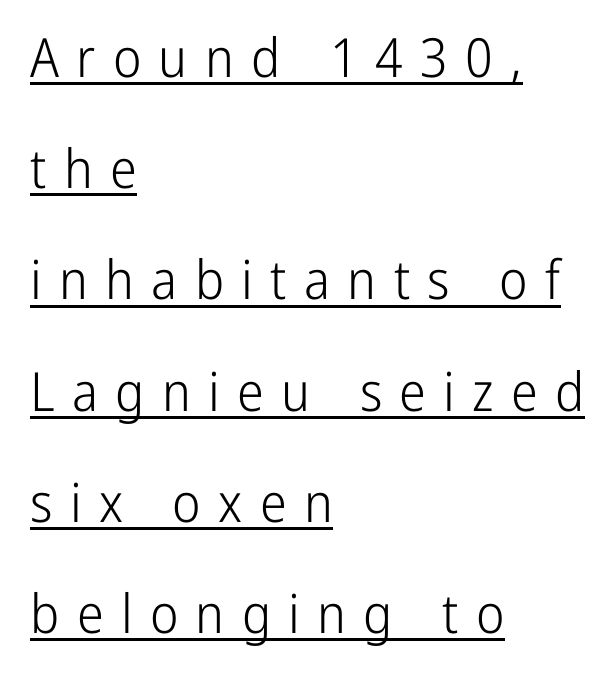
Q: Is the text bold? A: No.
Q: Is the text italic (slanted)? A: No, it is upright.
Q: Is the typeface a serif or a sans-serif typeface? A: Sans-serif.
Q: Is the text underlined? A: Yes.
Q: How is the paragraph aligned? A: Left-aligned.
Q: Is the spacing between letters normal or unusually wide? A: Unusually wide.
Q: Is the spacing between lines tight, normal or loose? A: Loose.
Q: Width (condensed, normal, or wide)? A: Condensed.
Q: Stroke contrast? A: Low.
Q: x-height? A: Medium.
Q: Monospaced? A: No.
